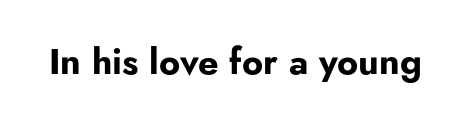
{"serif": "no", "italic": "no", "bold": "yes", "weight": "bold", "width": "normal", "stroke_contrast": "low", "x_height": "small", "monospaced": "no", "underline": "no", "letter_spacing": "normal", "letter_spacing_em": 0.0, "glyph_px": 36}
